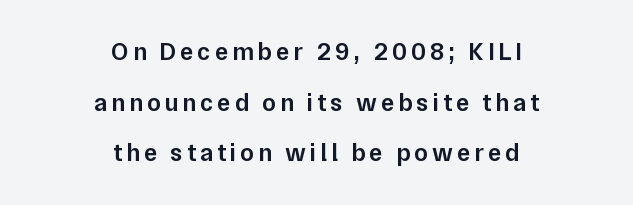
The image shows 25 px text type, upright; set centered, loose line spacing (2.03x), not underlined.
